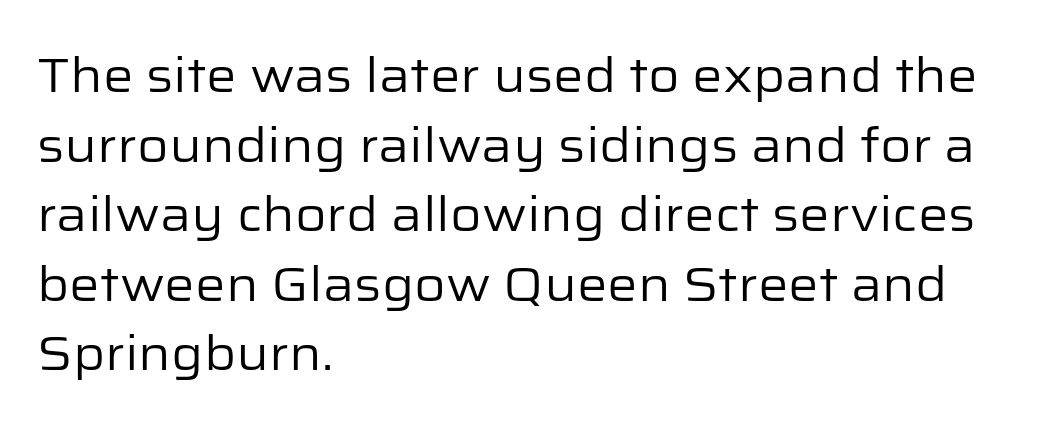
Q: Is the text bold? A: No.
Q: Is the text italic (slanted)? A: No, it is upright.
Q: Is the typeface a serif or a sans-serif typeface? A: Sans-serif.
Q: Is the text underlined? A: No.
Q: How is the paragraph aligned? A: Left-aligned.
Q: Is the spacing between letters normal or unusually wide? A: Normal.
Q: Is the spacing between lines tight, normal or loose? A: Normal.
Q: Width (condensed, normal, or wide)? A: Normal.
Q: Stroke contrast? A: Low.
Q: x-height? A: Medium.
Q: Monospaced? A: No.
